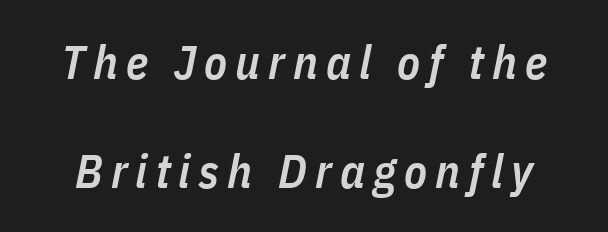
The image shows 47 px semibold, condensed type, italic (leaning right); set loose line spacing (2.32x), not underlined; low stroke contrast and a medium x-height.
